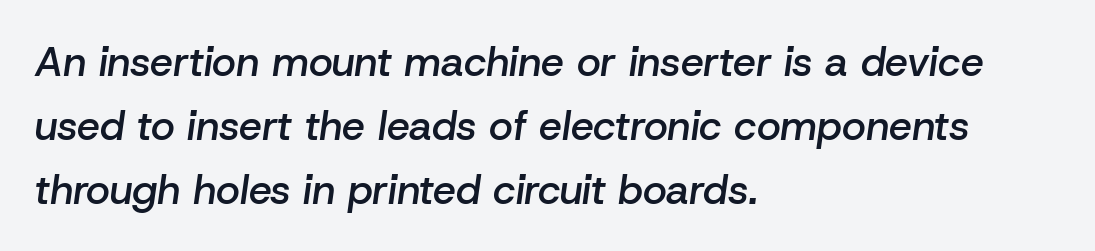
The area under the type is left untouched. These lines stack with their left ends in a neat column. The letters advance in unequal steps, a hallmark of proportional type. The passage shown has conventional tracking throughout.
